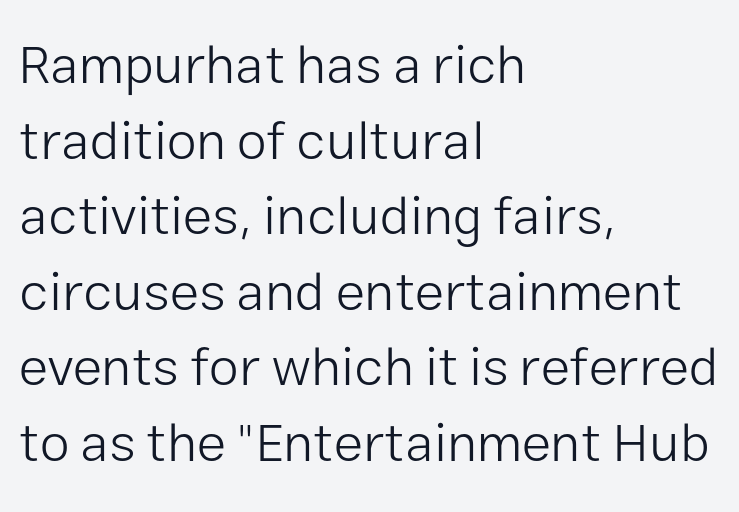
The image shows 54 px light sans-serif type, upright; set left-aligned, normal line spacing (1.4x), normal letter spacing, not underlined; low stroke contrast and a medium x-height.
